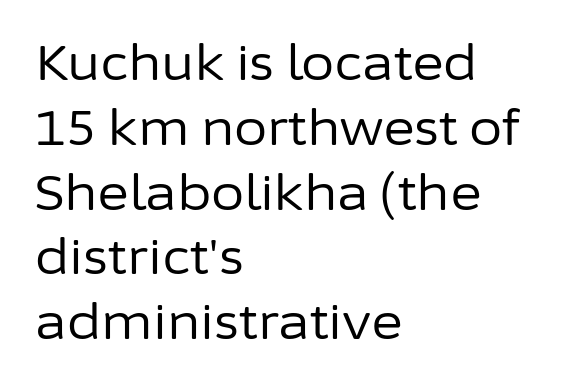
The image shows 48 px regular-weight sans-serif type, upright; set left-aligned, normal line spacing (1.35x), normal letter spacing, not underlined; low stroke contrast and a medium x-height.
